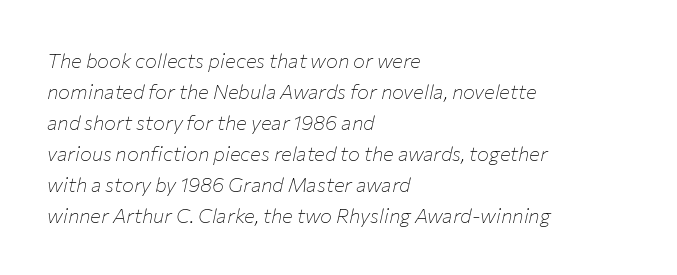
{"italic": "yes", "lean": "right", "slant_degrees": 12, "bold": "no", "underline": "no", "align": "left", "line_spacing": "normal", "line_spacing_ratio": 1.55, "letter_spacing": "normal", "letter_spacing_em": 0.0, "glyph_px": 20}
